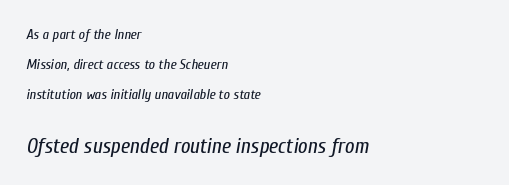
Q: Is the text bold? A: No.
Q: Is the text italic (slanted)? A: Yes, it leans right by about 10 degrees.
Q: Is the text underlined? A: No.
Q: How is the paragraph aligned? A: Left-aligned.
Q: Is the spacing between letters normal or unusually wide? A: Normal.
Q: Is the spacing between lines tight, normal or loose? A: Loose.
Q: Which block of text is set in a larger size, the first (top) or the second (bottom)? A: The second (bottom) one.
